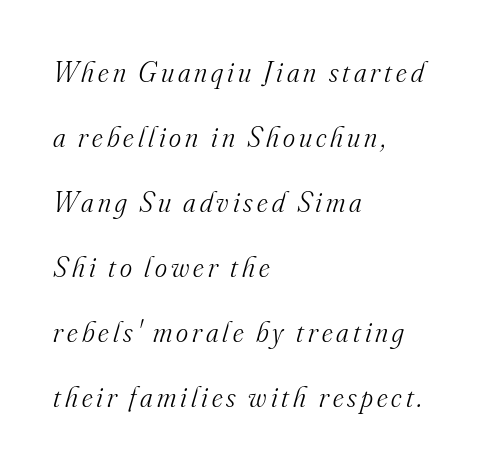
Q: Is the text bold? A: No.
Q: Is the text italic (slanted)? A: Yes, it leans right by about 16 degrees.
Q: Is the typeface a serif or a sans-serif typeface? A: Serif.
Q: Is the text underlined? A: No.
Q: How is the paragraph aligned? A: Left-aligned.
Q: Is the spacing between lines tight, normal or loose? A: Loose.
Q: Width (condensed, normal, or wide)? A: Normal.
Q: Stroke contrast? A: Medium.
Q: x-height? A: Small.
Q: Monospaced? A: No.
